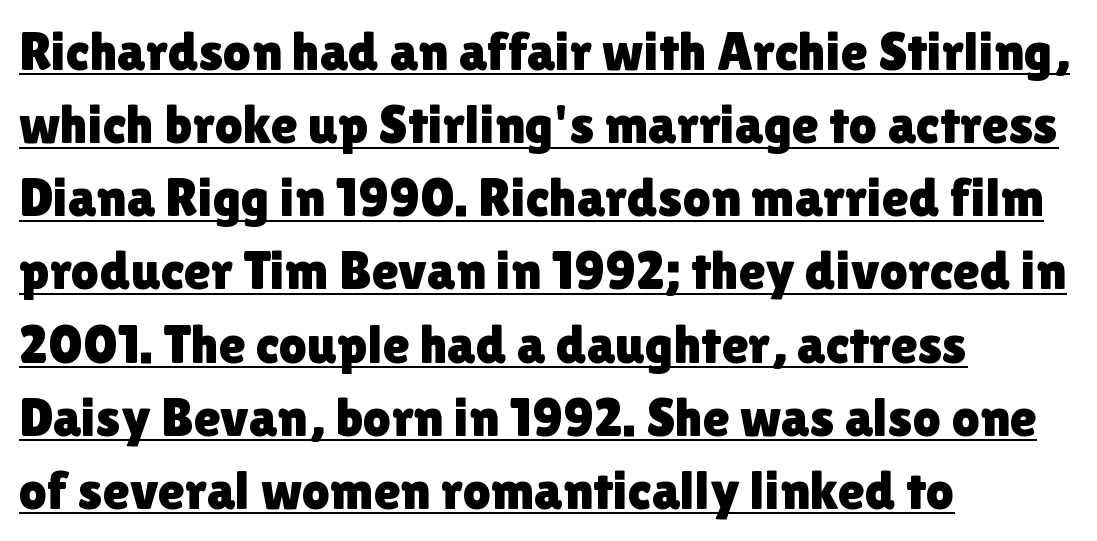
{"serif": "no", "italic": "no", "width": "normal", "x_height": "medium", "monospaced": "no", "underline": "yes", "align": "left", "line_spacing": "normal", "line_spacing_ratio": 1.33, "letter_spacing": "normal", "letter_spacing_em": 0.0, "glyph_px": 55}
